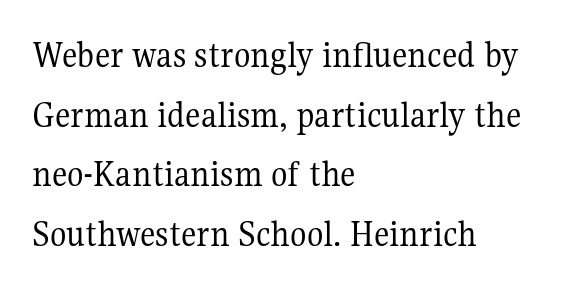
{"serif": "yes", "italic": "no", "bold": "no", "weight": "regular", "width": "normal", "stroke_contrast": "medium", "x_height": "medium", "monospaced": "no", "underline": "no", "align": "left", "line_spacing": "normal", "line_spacing_ratio": 1.57, "letter_spacing": "normal", "letter_spacing_em": 0.0, "glyph_px": 38}
